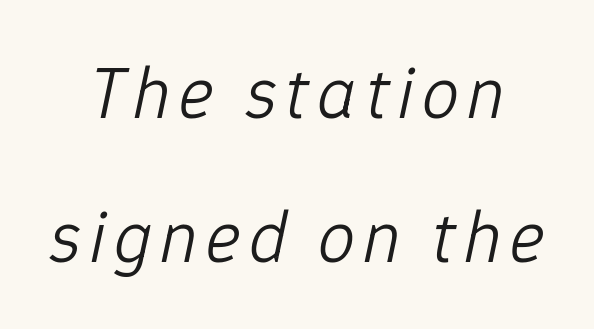
{"italic": "yes", "lean": "right", "slant_degrees": 12, "bold": "no", "weight": "light", "width": "normal", "stroke_contrast": "low", "x_height": "medium", "monospaced": "no", "underline": "no", "line_spacing": "loose", "line_spacing_ratio": 1.95, "glyph_px": 74}
